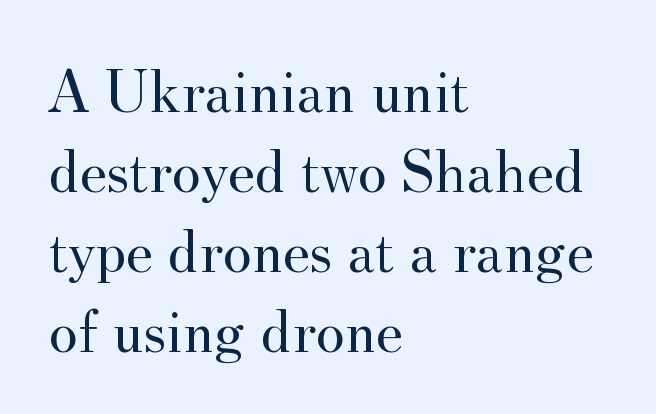
{"serif": "yes", "italic": "no", "bold": "no", "weight": "regular", "width": "normal", "stroke_contrast": "medium", "x_height": "small", "monospaced": "no", "underline": "no", "align": "left", "line_spacing": "normal", "line_spacing_ratio": 1.29, "letter_spacing": "normal", "letter_spacing_em": 0.0, "glyph_px": 62}
